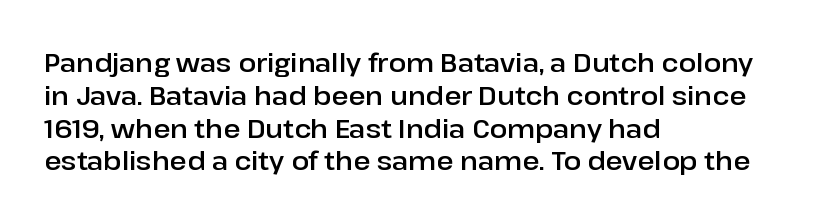
{"italic": "no", "underline": "no", "align": "left", "line_spacing": "normal", "line_spacing_ratio": 1.26, "letter_spacing": "normal", "letter_spacing_em": 0.0, "glyph_px": 26}
